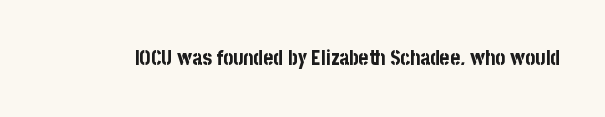
{"italic": "no", "bold": "yes", "underline": "no", "letter_spacing": "normal", "letter_spacing_em": 0.0, "glyph_px": 21}
